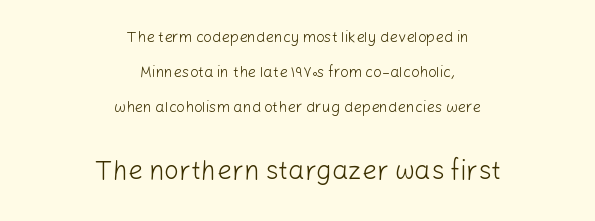
The lettering holds an erect, upright posture throughout. Only glyphs here, with clear space below each row. Summary of weight: not heavy and not bold. How are the letters spaced? Ordinarily, with no added tracking. Bigger letters appear in the bottom chunk; the top chunk is reduced.
